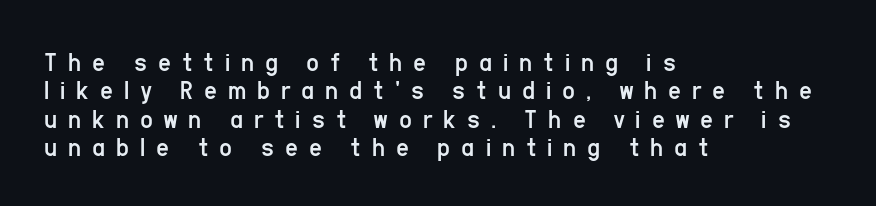
{"serif": "no", "italic": "no", "bold": "no", "weight": "regular", "width": "condensed", "stroke_contrast": "low", "x_height": "medium", "monospaced": "no", "underline": "no", "align": "left", "line_spacing": "tight", "line_spacing_ratio": 1.01, "letter_spacing": "wide", "letter_spacing_em": 0.39, "glyph_px": 28}
